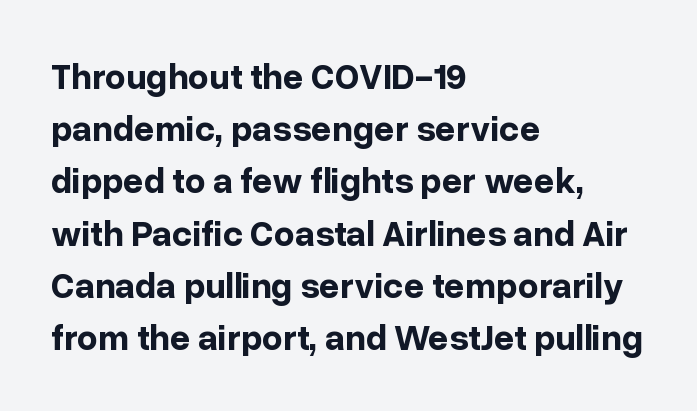
The image shows 36 px bold sans-serif type, upright; set left-aligned, normal line spacing (1.45x), normal letter spacing, not underlined; low stroke contrast and a medium x-height.
